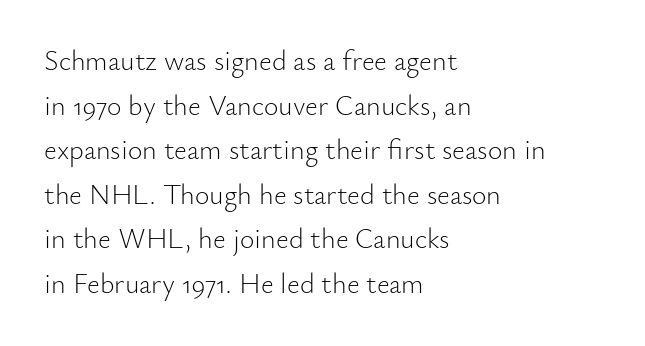
Q: Is the text bold? A: No.
Q: Is the text italic (slanted)? A: No, it is upright.
Q: Is the typeface a serif or a sans-serif typeface? A: Sans-serif.
Q: Is the text underlined? A: No.
Q: How is the paragraph aligned? A: Left-aligned.
Q: Is the spacing between letters normal or unusually wide? A: Normal.
Q: Is the spacing between lines tight, normal or loose? A: Normal.
Q: Width (condensed, normal, or wide)? A: Normal.
Q: Stroke contrast? A: Low.
Q: x-height? A: Small.
Q: Monospaced? A: No.
